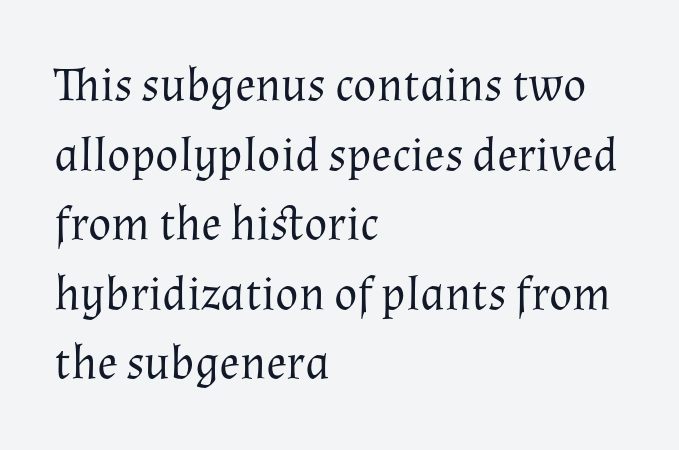
{"serif": "yes", "italic": "no", "bold": "no", "weight": "regular", "width": "normal", "stroke_contrast": "medium", "x_height": "medium", "monospaced": "no", "underline": "no", "align": "left", "line_spacing": "normal", "line_spacing_ratio": 1.45, "letter_spacing": "normal", "letter_spacing_em": 0.0, "glyph_px": 48}
